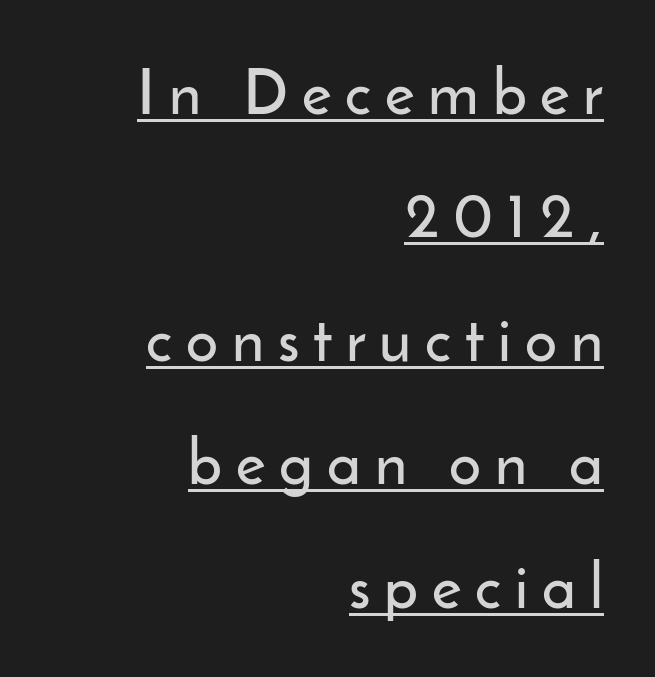
In designer terms, the underline attribute is active on this setting. Unlike a traditional serif, this face leaves its strokes unadorned. Does extra space separate the letters? Yes, quite a lot of it. The lines are spread far apart with generous leading. Posture: vertical.
